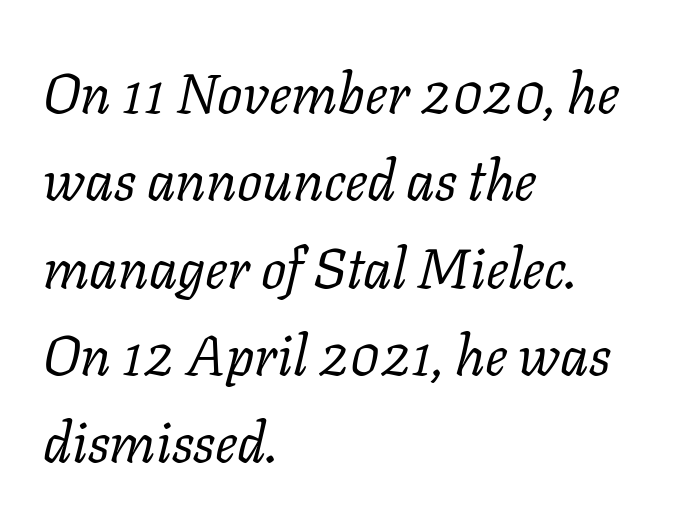
Q: Is the text bold? A: No.
Q: Is the text italic (slanted)? A: Yes, it leans right by about 11 degrees.
Q: Is the typeface a serif or a sans-serif typeface? A: Serif.
Q: Is the text underlined? A: No.
Q: How is the paragraph aligned? A: Left-aligned.
Q: Is the spacing between letters normal or unusually wide? A: Normal.
Q: Is the spacing between lines tight, normal or loose? A: Normal.
Q: Width (condensed, normal, or wide)? A: Normal.
Q: Stroke contrast? A: Low.
Q: x-height? A: Medium.
Q: Monospaced? A: No.
